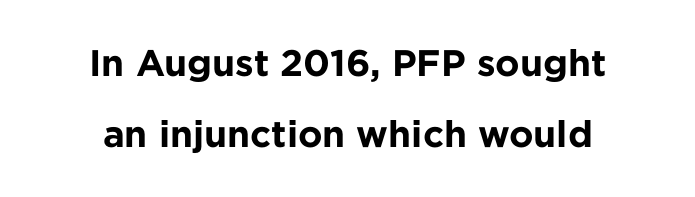
Layout note: lines centered. How heavy is the stroke? Heavy — this is a bold. The specimen reads as upright at a glance. Each new line begins a long way beneath the previous one. To sum up the face: it is a sans, with no serifs. The gap between lines stays unmarked.
